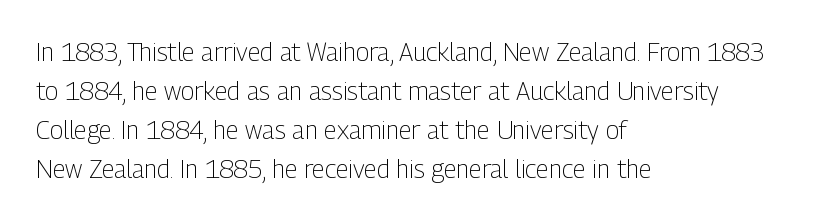
Q: Is the text bold? A: No.
Q: Is the text italic (slanted)? A: No, it is upright.
Q: Is the text underlined? A: No.
Q: How is the paragraph aligned? A: Left-aligned.
Q: Is the spacing between letters normal or unusually wide? A: Normal.
Q: Is the spacing between lines tight, normal or loose? A: Normal.
